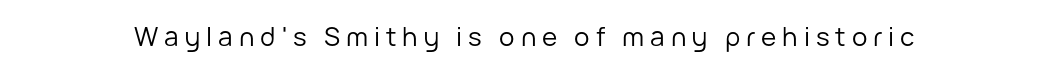
{"italic": "no", "bold": "no", "underline": "no", "letter_spacing": "wide", "letter_spacing_em": 0.23, "glyph_px": 26}
